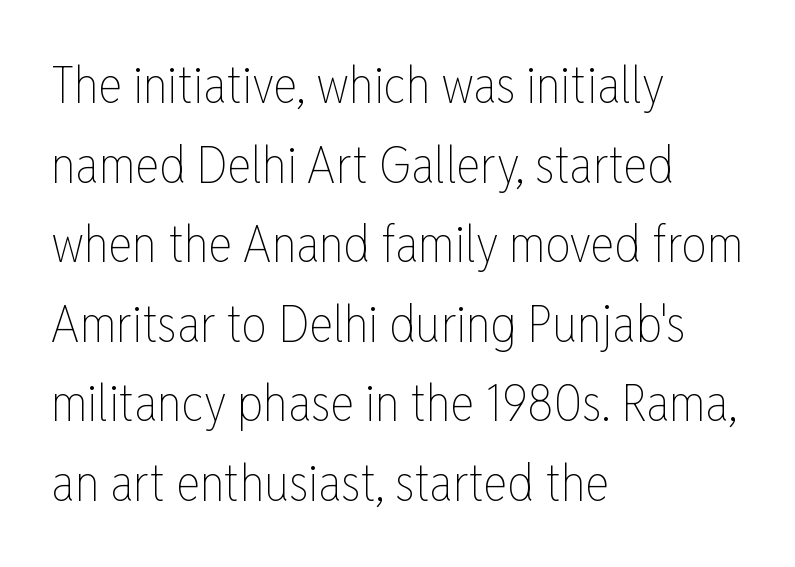
{"italic": "no", "bold": "no", "weight": "thin", "width": "condensed", "stroke_contrast": "low", "x_height": "medium", "monospaced": "no", "underline": "no", "align": "left", "line_spacing": "normal", "line_spacing_ratio": 1.56, "letter_spacing": "normal", "letter_spacing_em": 0.0, "glyph_px": 51}
